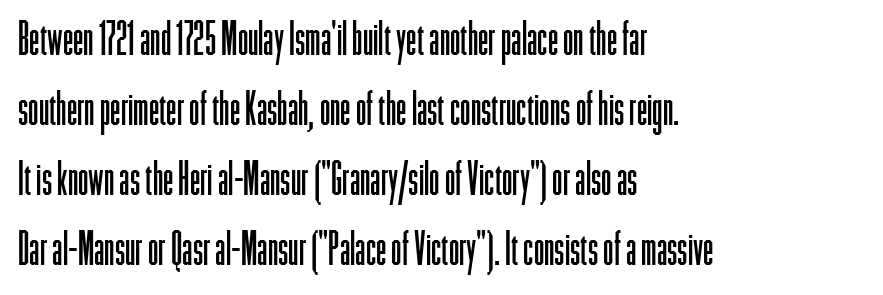
Q: Is the text bold? A: No.
Q: Is the text italic (slanted)? A: No, it is upright.
Q: Is the typeface a serif or a sans-serif typeface? A: Sans-serif.
Q: Is the text underlined? A: No.
Q: How is the paragraph aligned? A: Left-aligned.
Q: Is the spacing between letters normal or unusually wide? A: Normal.
Q: Is the spacing between lines tight, normal or loose? A: Normal.
Q: Width (condensed, normal, or wide)? A: Condensed.
Q: Stroke contrast? A: Low.
Q: x-height? A: Medium.
Q: Monospaced? A: No.
